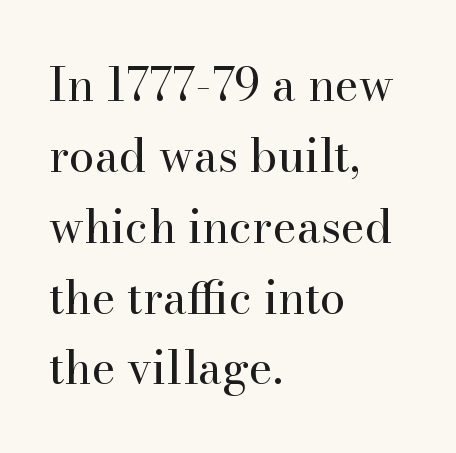
Q: Is the text bold? A: No.
Q: Is the text italic (slanted)? A: No, it is upright.
Q: Is the typeface a serif or a sans-serif typeface? A: Serif.
Q: Is the text underlined? A: No.
Q: How is the paragraph aligned? A: Left-aligned.
Q: Is the spacing between letters normal or unusually wide? A: Normal.
Q: Is the spacing between lines tight, normal or loose? A: Normal.
Q: Width (condensed, normal, or wide)? A: Normal.
Q: Stroke contrast? A: High.
Q: x-height? A: Small.
Q: Monospaced? A: No.
